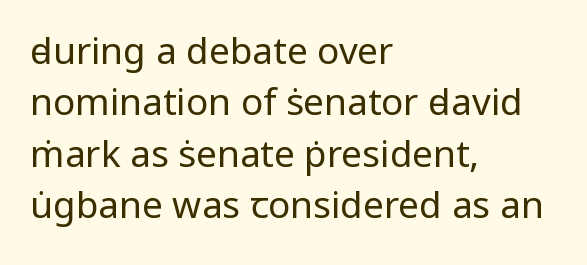
{"serif": "no", "italic": "no", "bold": "no", "weight": "regular", "width": "normal", "stroke_contrast": "low", "x_height": "medium", "monospaced": "no", "underline": "no", "align": "left", "line_spacing": "normal", "line_spacing_ratio": 1.39, "letter_spacing": "normal", "letter_spacing_em": 0.0, "glyph_px": 37}
